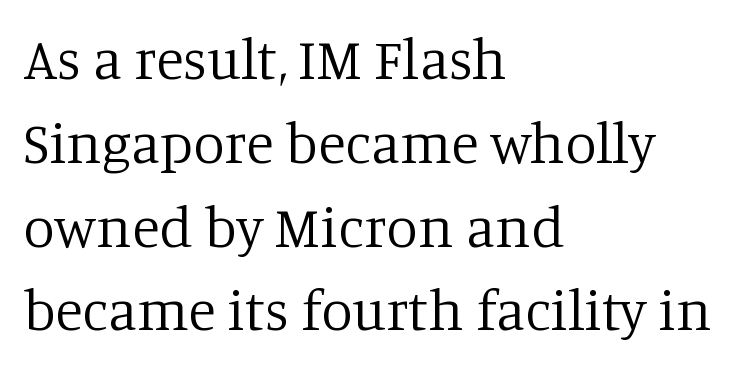
{"serif": "yes", "italic": "no", "bold": "no", "weight": "regular", "width": "normal", "stroke_contrast": "low", "x_height": "large", "monospaced": "no", "underline": "no", "align": "left", "line_spacing": "normal", "line_spacing_ratio": 1.47, "letter_spacing": "normal", "letter_spacing_em": 0.0, "glyph_px": 57}
